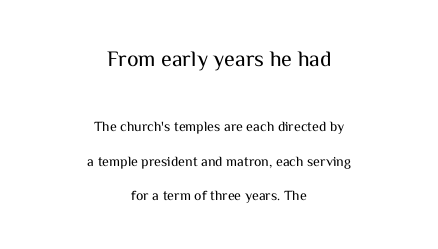
The image shows 22 px text type, upright; set centered, loose line spacing (2.47x), normal letter spacing, not underlined; the first (top) block is 1.57x larger.
